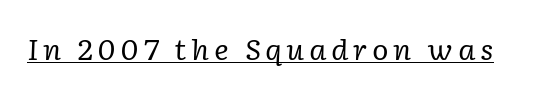
{"serif": "yes", "italic": "yes", "lean": "right", "slant_degrees": 2, "bold": "no", "weight": "regular", "width": "normal", "stroke_contrast": "low", "x_height": "medium", "monospaced": "no", "underline": "yes", "glyph_px": 28}
